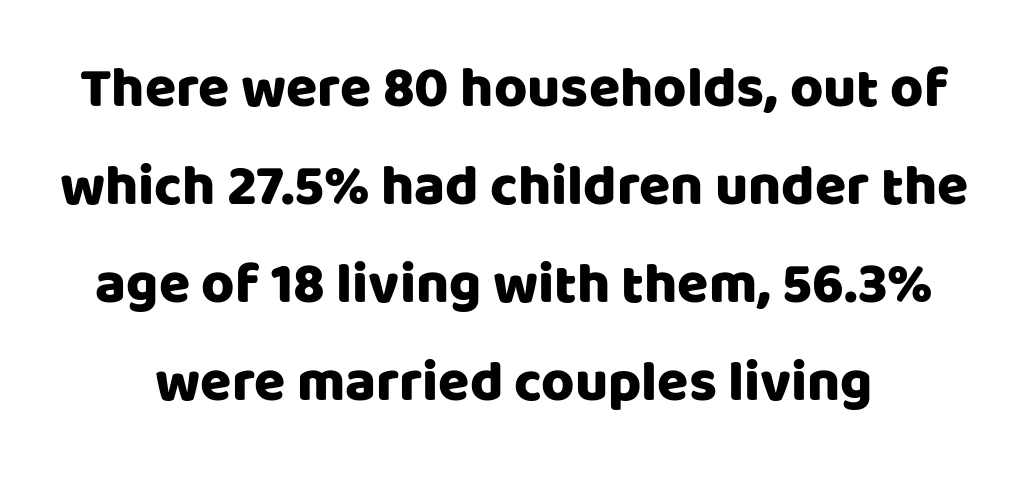
These lines are rendered in a variable-pitch font. Just letters on the line, the space beneath them empty. Students, note that the glyphs here touch the page at normal intervals. Characters remain perfectly vertical along every line. I'd call this a sans setting — the letters go barefoot.
